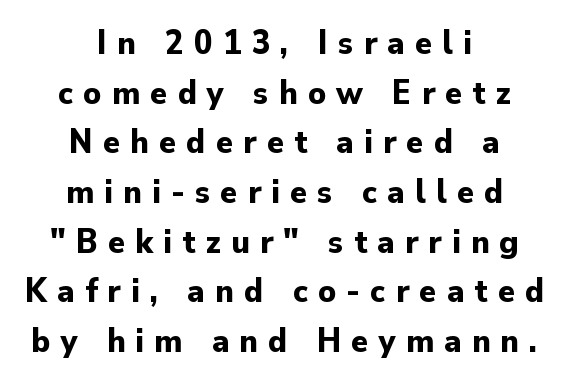
The image shows 35 px bold sans-serif type, upright; set centered, normal line spacing (1.42x), unusually wide letter spacing (+0.29 em), not underlined; low stroke contrast and a small x-height.
